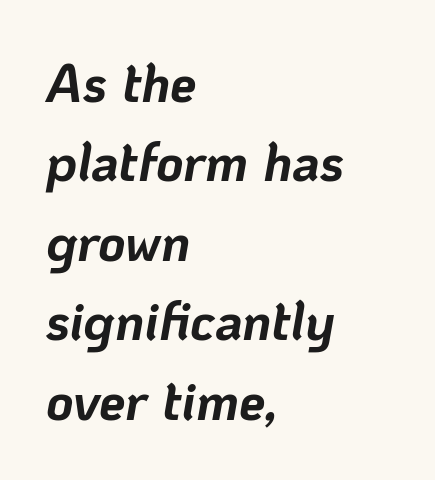
{"italic": "yes", "lean": "right", "slant_degrees": 10, "bold": "yes", "weight": "bold", "width": "normal", "stroke_contrast": "low", "x_height": "medium", "monospaced": "no", "underline": "no", "align": "left", "line_spacing": "normal", "line_spacing_ratio": 1.5, "letter_spacing": "normal", "letter_spacing_em": 0.0, "glyph_px": 53}
